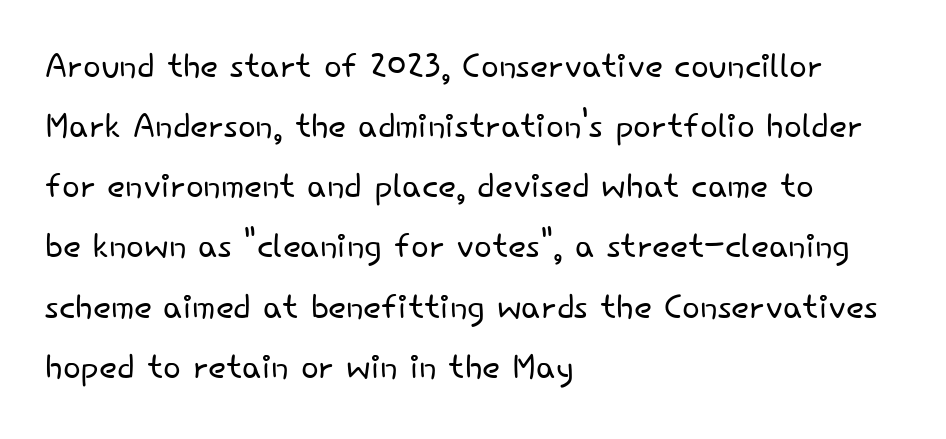
The image shows 47 px light sans-serif type, upright; set left-aligned, normal line spacing (1.28x), normal letter spacing, not underlined; low stroke contrast and a small x-height.
